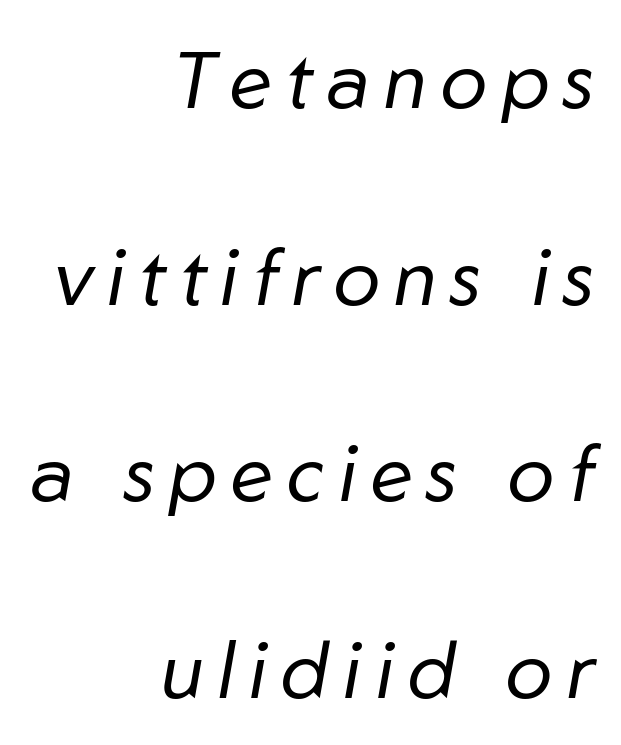
The image shows 79 px regular-weight type, italic (leaning right); set right-aligned, loose line spacing (2.49x), not underlined; low stroke contrast and a medium x-height.
